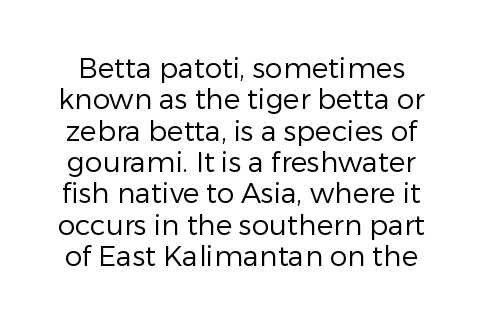
No extra tracking has been applied to these lines. Proportional: the letters do not fall into vertical columns. Compared with typical paragraphs, the rows here are closer together. The letters stand upright; this is a roman face. Heaviness? Minimal to ordinary, like unemphasized prose. Type style note: lacks serifs.
